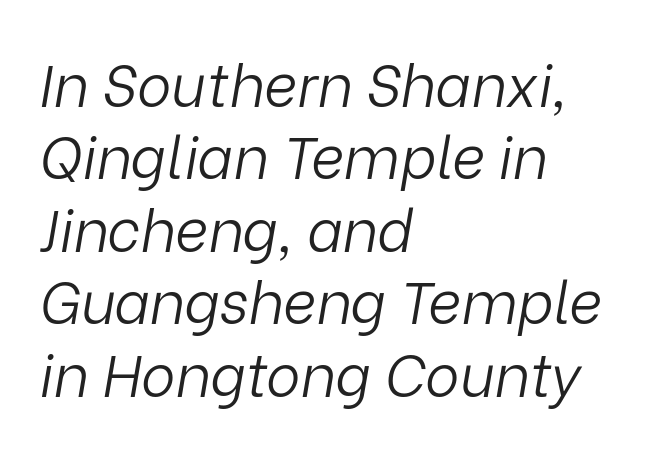
Q: Is the text bold? A: No.
Q: Is the text italic (slanted)? A: Yes, it leans right by about 9 degrees.
Q: Is the text underlined? A: No.
Q: How is the paragraph aligned? A: Left-aligned.
Q: Is the spacing between letters normal or unusually wide? A: Normal.
Q: Is the spacing between lines tight, normal or loose? A: Normal.
Q: Width (condensed, normal, or wide)? A: Normal.
Q: Stroke contrast? A: Low.
Q: x-height? A: Medium.
Q: Monospaced? A: No.
